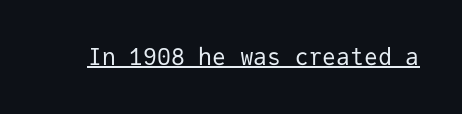
Students, observe the line beneath the letters — that is underlining. You can tell it's not italic because the verticals are truly vertical. Stems here are at most as thick as an everyday book face. Between one letter and the next there's only the usual sliver of space.
